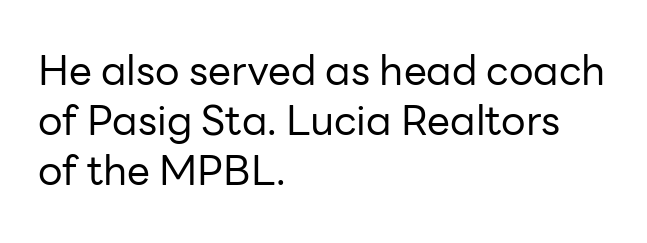
Stroke terminals: plain, sans-serif. Unlike italic type, these characters show no tilt at all. Weight class: somewhere from thin through regular. Character widths vary here, with narrow letters taking less room than wide ones.
